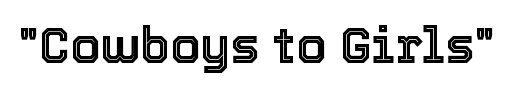
Between one letter and the next there's only the usual sliver of space. Posture: upright roman. Do the characters align in a grid? No, the font is proportional. The space beneath each line is pristine and unruled.
